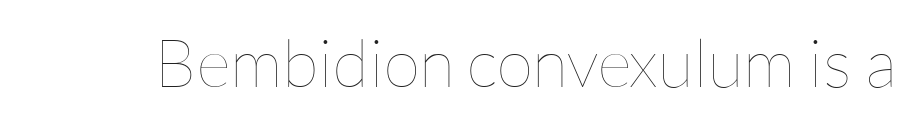
Q: Is the text bold? A: No.
Q: Is the text italic (slanted)? A: No, it is upright.
Q: Is the text underlined? A: No.
Q: Is the spacing between letters normal or unusually wide? A: Normal.
Q: Width (condensed, normal, or wide)? A: Normal.
Q: Stroke contrast? A: Low.
Q: x-height? A: Medium.
Q: Monospaced? A: No.
